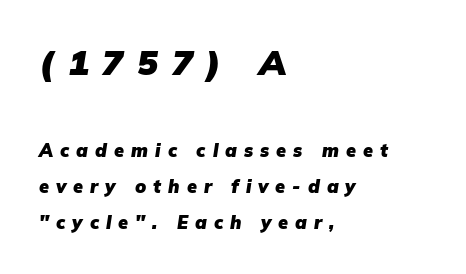
Q: Is the text bold? A: Yes.
Q: Is the text italic (slanted)? A: Yes, it leans right by about 9 degrees.
Q: Is the text underlined? A: No.
Q: How is the paragraph aligned? A: Left-aligned.
Q: Is the spacing between letters normal or unusually wide? A: Unusually wide.
Q: Is the spacing between lines tight, normal or loose? A: Loose.
Q: Which block of text is set in a larger size, the first (top) or the second (bottom)? A: The first (top) one.
Q: Width (condensed, normal, or wide)? A: Normal.
Q: Stroke contrast? A: Low.
Q: x-height? A: Medium.
Q: Monospaced? A: No.
